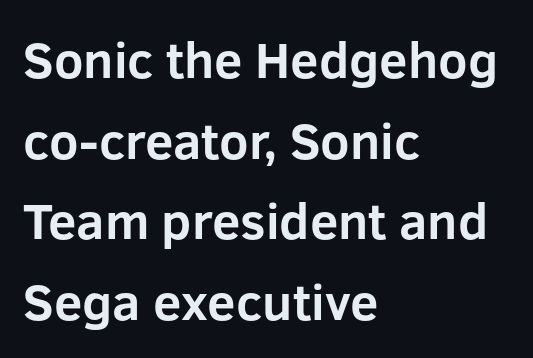
Letters rest on an invisible, unmarked baseline. How heavy is the stroke? Heavy — this is a bold. Line starts are locked; line ends wander. The letters advance in unequal steps, a hallmark of proportional type.
